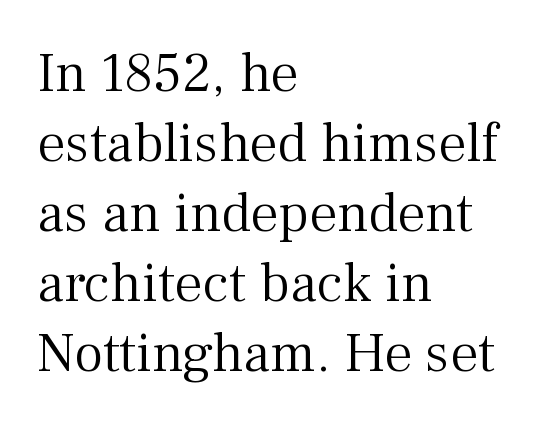
The rendering uses a moderate line-height, typical for paragraphs. Yep, those are serifs on the letters. Typeset ragged right — the left edge is the straight one. This is roman type, the default non-slanted kind. Summary of weight: not heavy and not bold. Plain, unruled lines of type.
